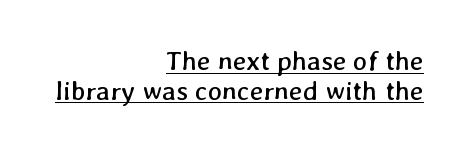
Q: Is the text bold? A: No.
Q: Is the text underlined? A: Yes.
Q: How is the paragraph aligned? A: Right-aligned.
Q: Is the spacing between letters normal or unusually wide? A: Normal.
Q: Is the spacing between lines tight, normal or loose? A: Tight.
